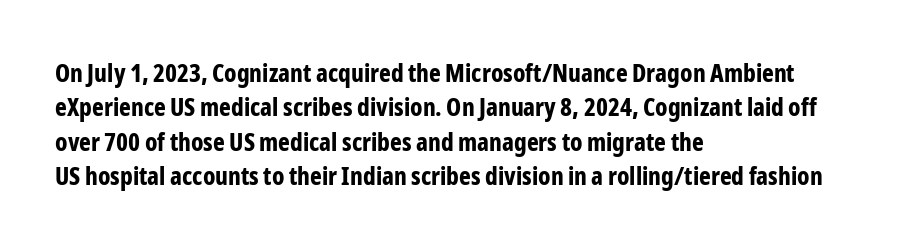
Q: Is the text bold? A: Yes.
Q: Is the text italic (slanted)? A: No, it is upright.
Q: Is the text underlined? A: No.
Q: How is the paragraph aligned? A: Left-aligned.
Q: Is the spacing between letters normal or unusually wide? A: Normal.
Q: Is the spacing between lines tight, normal or loose? A: Normal.
